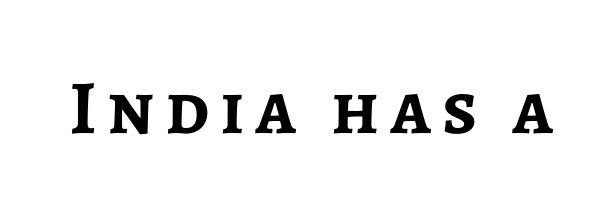
Q: Is the text bold? A: Yes.
Q: Is the text italic (slanted)? A: No, it is upright.
Q: Is the typeface a serif or a sans-serif typeface? A: Sans-serif.
Q: Is the text underlined? A: No.
Q: Width (condensed, normal, or wide)? A: Normal.
Q: Stroke contrast? A: Low.
Q: x-height? A: Medium.
Q: Monospaced? A: No.
